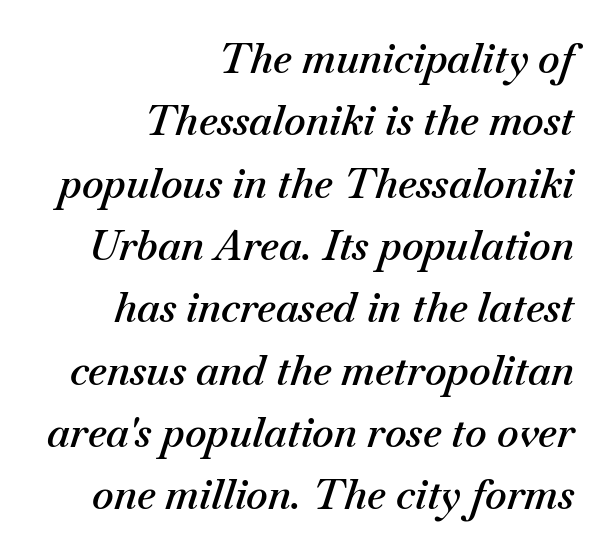
The image shows 41 px semibold type, italic (leaning right); set right-aligned, normal line spacing (1.52x), normal letter spacing, not underlined; medium stroke contrast and a small x-height.
